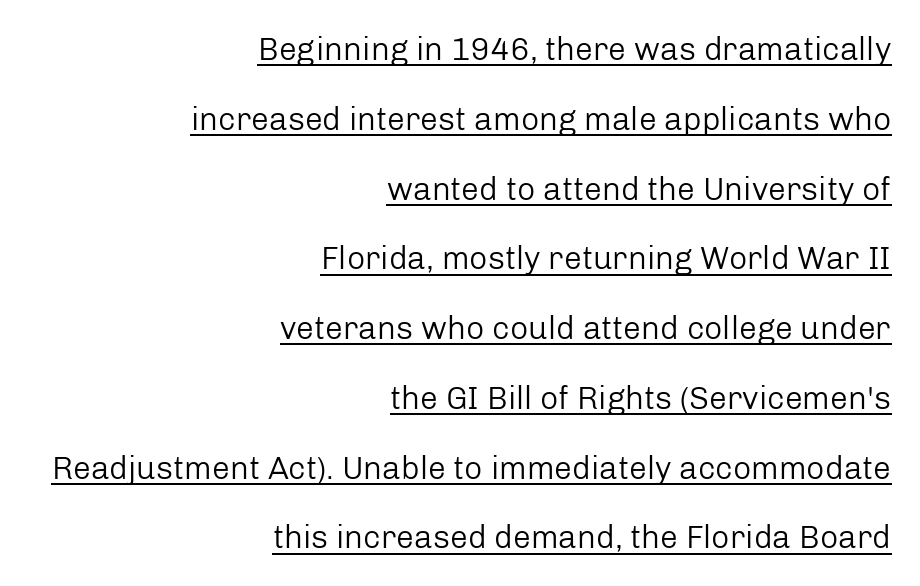
The image shows 32 px regular-weight sans-serif type, upright; set right-aligned, loose line spacing (2.18x), normal letter spacing, underlined; low stroke contrast and a medium x-height.
